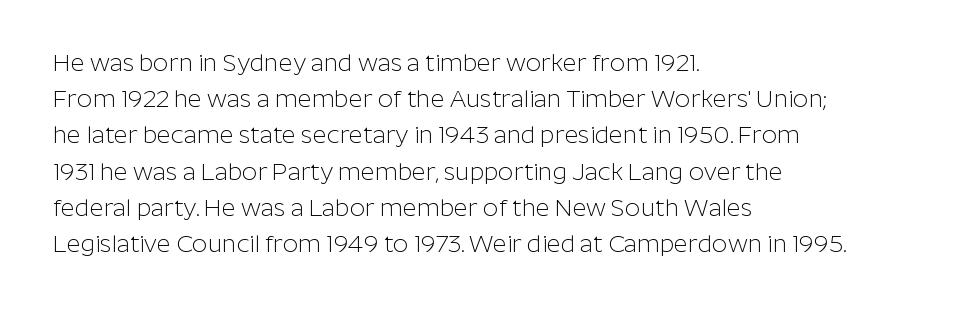
The image shows 24 px text type, upright; set left-aligned, normal line spacing (1.51x), normal letter spacing, not underlined.
